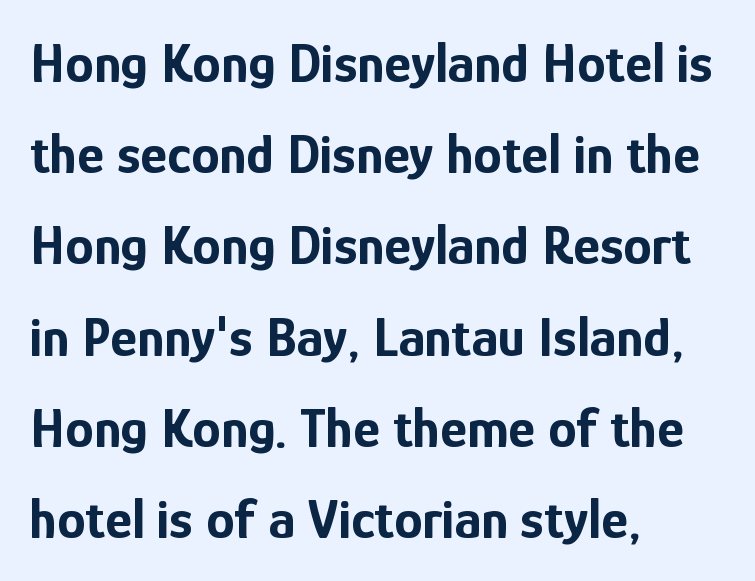
Q: Is the text bold? A: Yes.
Q: Is the text italic (slanted)? A: No, it is upright.
Q: Is the typeface a serif or a sans-serif typeface? A: Sans-serif.
Q: Is the text underlined? A: No.
Q: How is the paragraph aligned? A: Left-aligned.
Q: Is the spacing between letters normal or unusually wide? A: Normal.
Q: Is the spacing between lines tight, normal or loose? A: Normal.
Q: Width (condensed, normal, or wide)? A: Condensed.
Q: Stroke contrast? A: Low.
Q: x-height? A: Medium.
Q: Monospaced? A: No.
